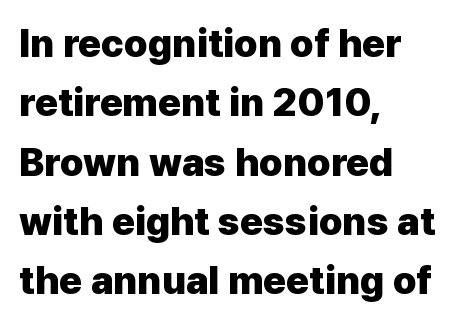
A typesetter would call this proportional, since set widths differ per character. Does the leading feel generous? No, just average. The baseline area is clear. The typeface chosen for these lines omits serifs. How heavy is the stroke? Heavy — this is a bold. Rendered with straight, roman letterforms.
